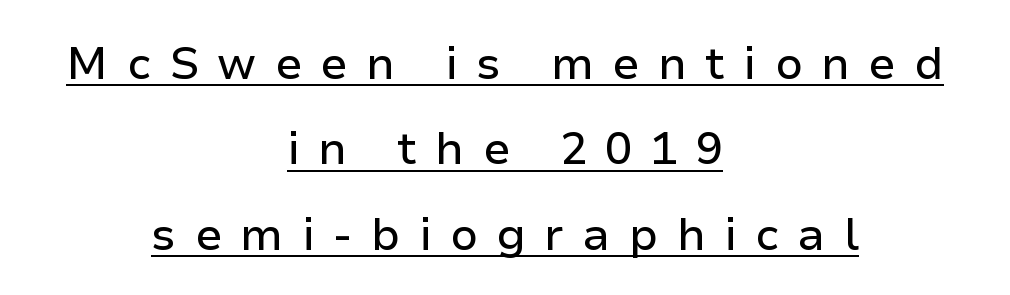
Q: Is the text italic (slanted)? A: No, it is upright.
Q: Is the typeface a serif or a sans-serif typeface? A: Sans-serif.
Q: Is the text underlined? A: Yes.
Q: How is the paragraph aligned? A: Centered.
Q: Is the spacing between letters normal or unusually wide? A: Unusually wide.
Q: Is the spacing between lines tight, normal or loose? A: Loose.
Q: Width (condensed, normal, or wide)? A: Normal.
Q: Stroke contrast? A: Low.
Q: x-height? A: Medium.
Q: Monospaced? A: No.
